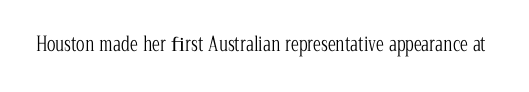
The image shows 20 px text type, upright; set normal letter spacing, not underlined.
